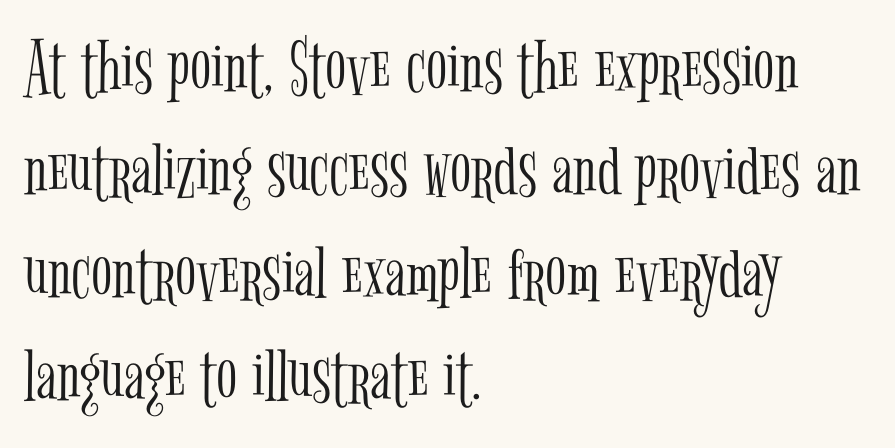
The image shows 78 px light, condensed serif type, upright; set left-aligned, normal line spacing (1.32x), normal letter spacing, not underlined; low stroke contrast and a medium x-height.
